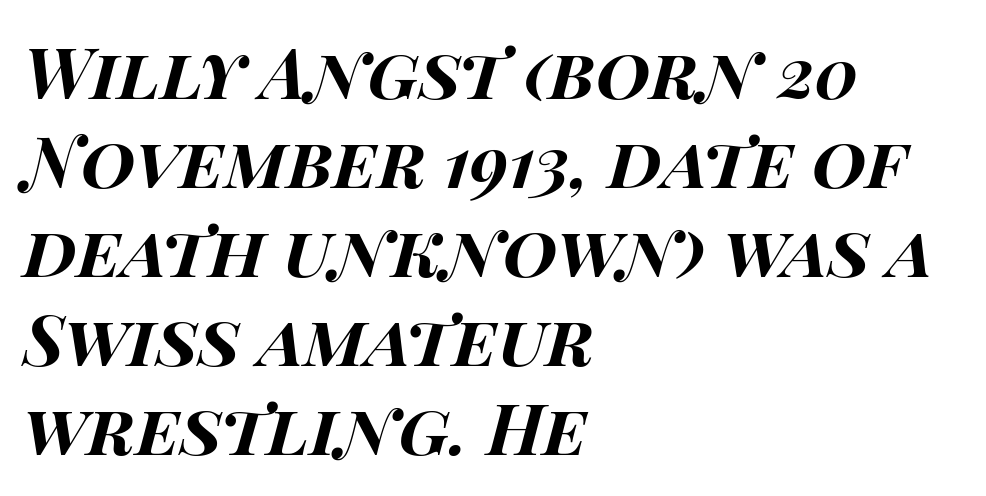
Rule under the text: the space is simply empty. Varying glyph widths throughout — classic text-font behaviour. One glance says typical: line gaps are just what's usual. The rendering anchors every line to the left-hand side. Rendered with sloped, italic letterforms. Caption: bold face, heavy strokes.
